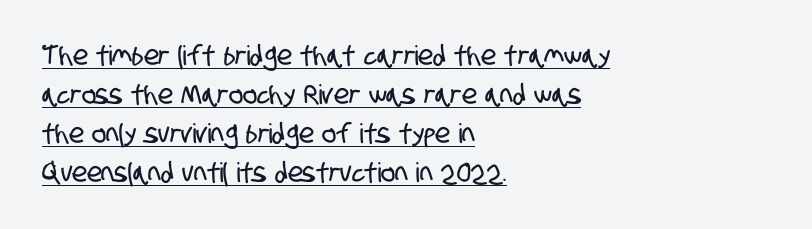
{"underline": "yes", "align": "left", "line_spacing": "normal", "line_spacing_ratio": 1.44, "letter_spacing": "normal", "letter_spacing_em": 0.0, "glyph_px": 27}
